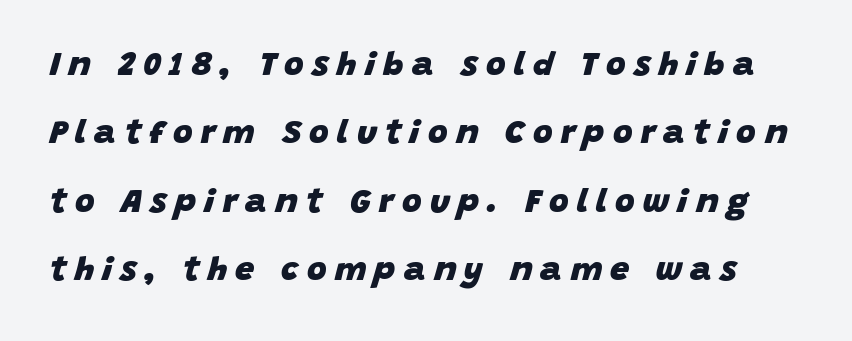
The image shows 34 px heavy type, italic (leaning right); set loose line spacing (2.01x), unusually wide letter spacing (+0.24 em), not underlined; low stroke contrast and a large x-height.
